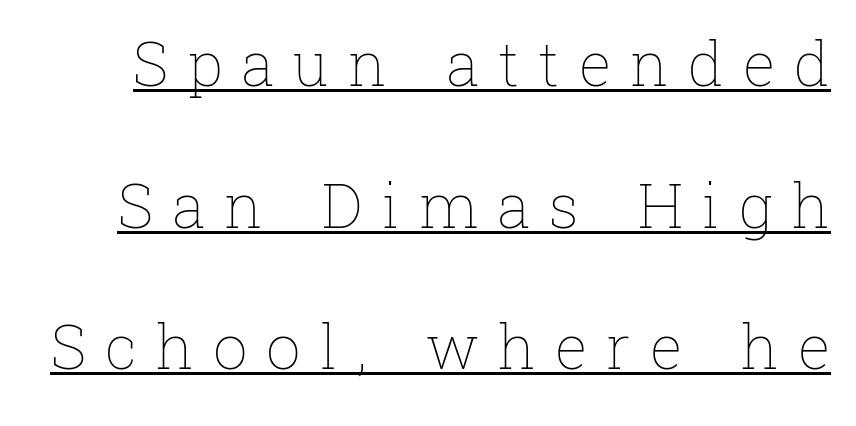
The image shows 61 px thin type, upright; set loose line spacing (2.32x), unusually wide letter spacing (+0.31 em), underlined; low stroke contrast and a medium x-height.
